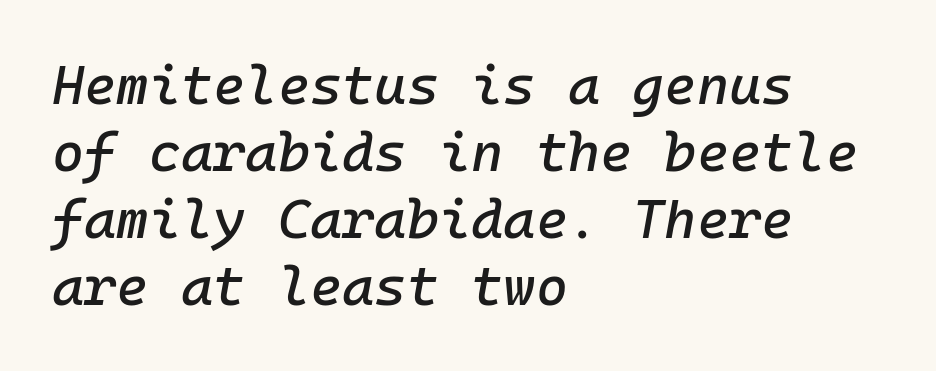
The image shows 55 px text type, italic (leaning right), monospaced; set left-aligned, line spacing 1.22x, normal letter spacing, not underlined; low stroke contrast and a medium x-height.
